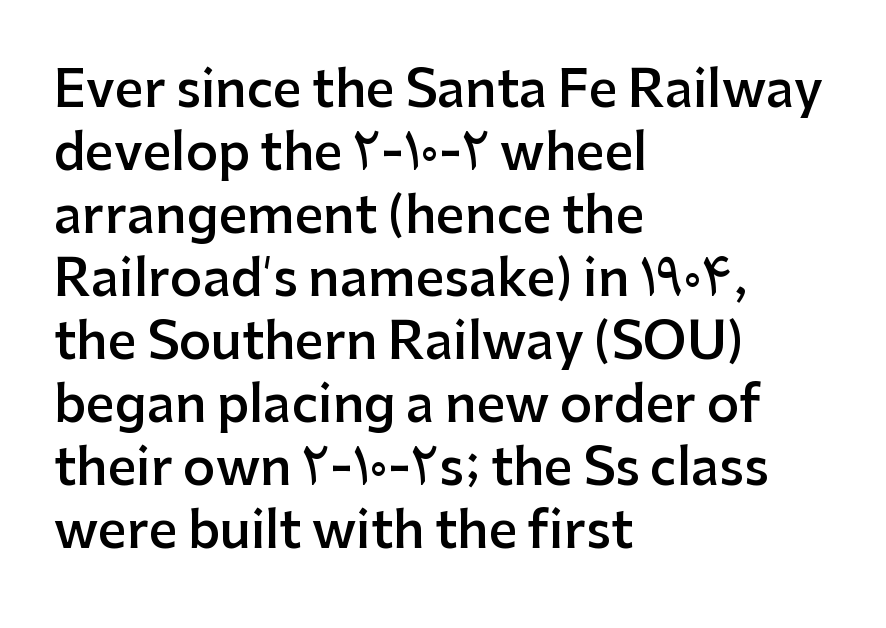
The image shows 50 px semibold sans-serif type, upright; set left-aligned, normal line spacing (1.26x), normal letter spacing, not underlined; low stroke contrast and a medium x-height.
